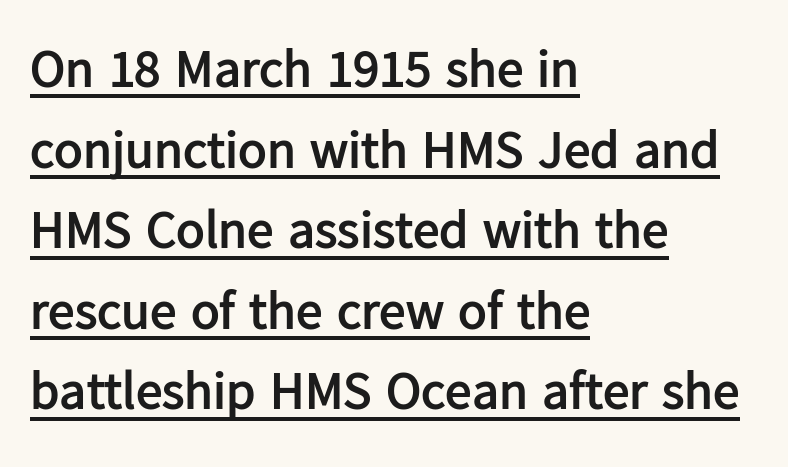
The rendering uses natural spacing where letterforms have individual widths. Examine the stroke ends and you'll find no serifs. The rag falls on the right side of this text block. Honestly, the letter spacing is just normal — you wouldn't notice it. Plenty of ink on the page — the face is bold.
